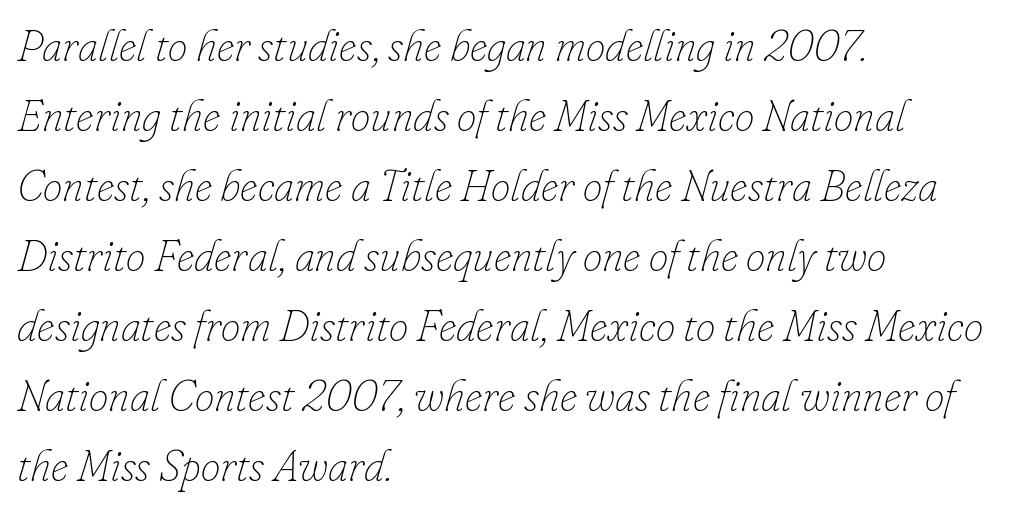
Letters rest on an invisible, unmarked baseline. This sample is left-justified, so line endings fall wherever the words run out. The typesetting does not lean heavy: it is not bold. In terms of posture, this sample is oblique. Leading matches the norm, producing a regular column.
